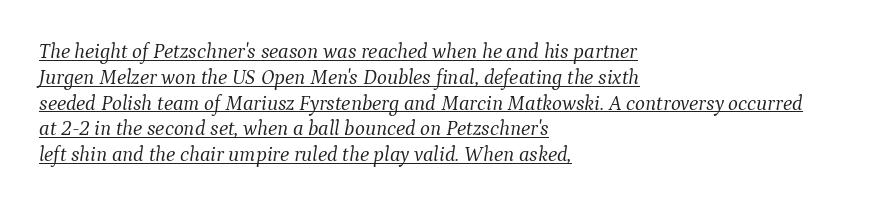
In CSS terms this would be text-align: left. Does a line run under the words? Yes, clearly. Is the letter spacing exaggerated? No — it looks like the ordinary default. Each stroke keeps to a modest, everyday thickness or less. A typesetter would mark this as italic.
